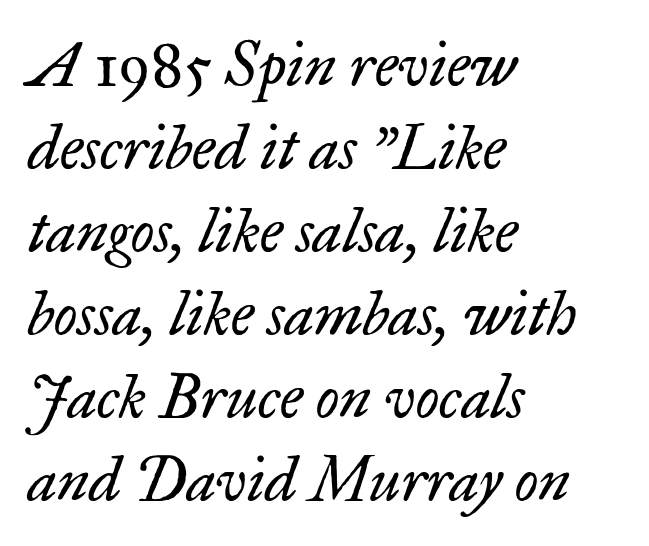
{"serif": "yes", "italic": "yes", "lean": "right", "slant_degrees": 17, "bold": "no", "weight": "regular", "width": "normal", "stroke_contrast": "low", "x_height": "small", "monospaced": "no", "underline": "no", "align": "left", "line_spacing": "normal", "line_spacing_ratio": 1.36, "letter_spacing": "normal", "letter_spacing_em": 0.0, "glyph_px": 61}
